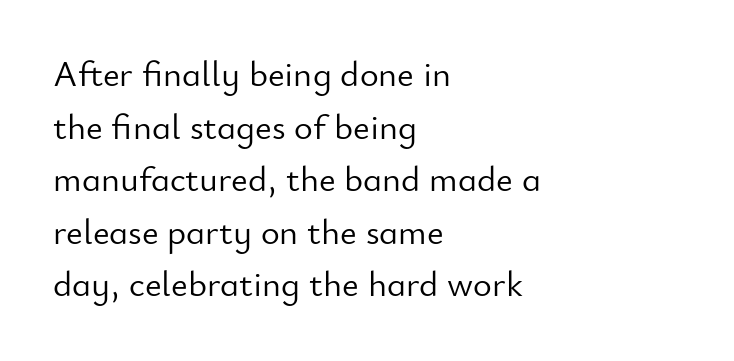
{"serif": "no", "italic": "no", "bold": "no", "weight": "light", "width": "normal", "stroke_contrast": "low", "x_height": "small", "monospaced": "no", "underline": "no", "align": "left", "line_spacing": "normal", "line_spacing_ratio": 1.46, "letter_spacing": "normal", "letter_spacing_em": 0.0, "glyph_px": 36}
